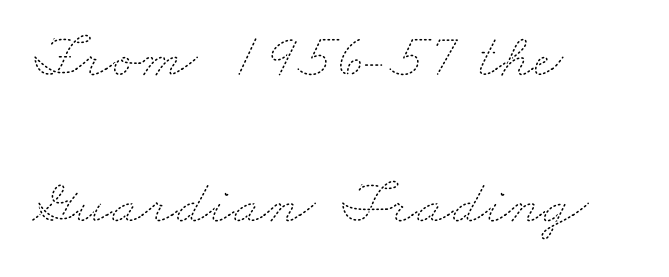
{"bold": "no", "weight": "thin", "width": "wide", "stroke_contrast": "medium", "x_height": "small", "monospaced": "no", "underline": "no", "align": "left", "line_spacing": "loose", "line_spacing_ratio": 2.32, "letter_spacing": "normal", "letter_spacing_em": 0.0, "glyph_px": 63}
